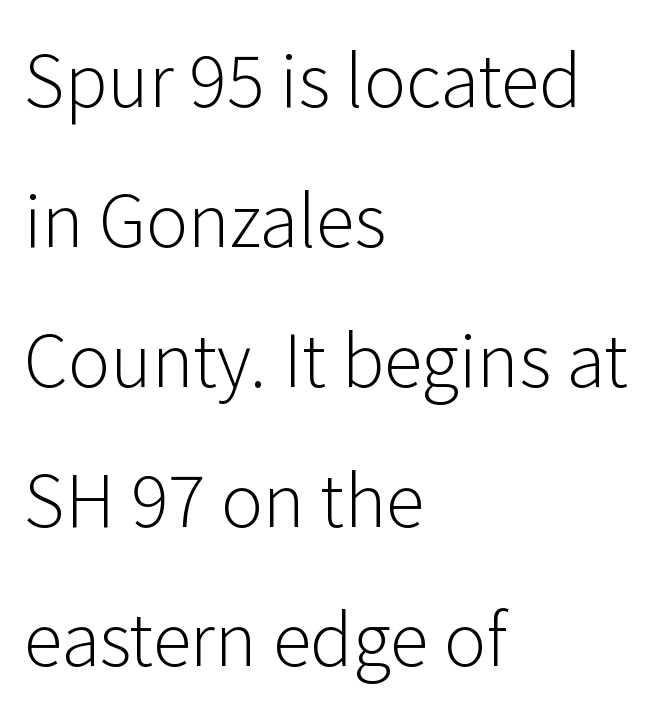
{"serif": "no", "italic": "no", "bold": "no", "weight": "light", "width": "normal", "stroke_contrast": "low", "x_height": "medium", "monospaced": "no", "underline": "no", "align": "left", "line_spacing": "loose", "line_spacing_ratio": 1.97, "letter_spacing": "normal", "letter_spacing_em": 0.0, "glyph_px": 71}
